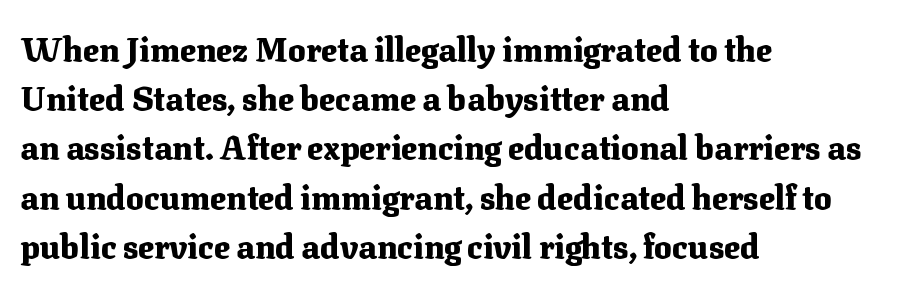
The image shows 33 px heavy serif type, upright; set left-aligned, normal line spacing (1.49x), normal letter spacing, not underlined; medium stroke contrast and a medium x-height.
